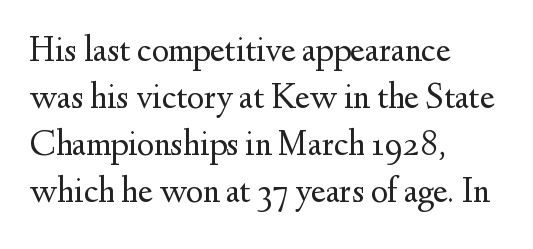
The image shows 36 px regular-weight serif type, upright; set left-aligned, normal line spacing (1.31x), normal letter spacing, not underlined; medium stroke contrast and a small x-height.
